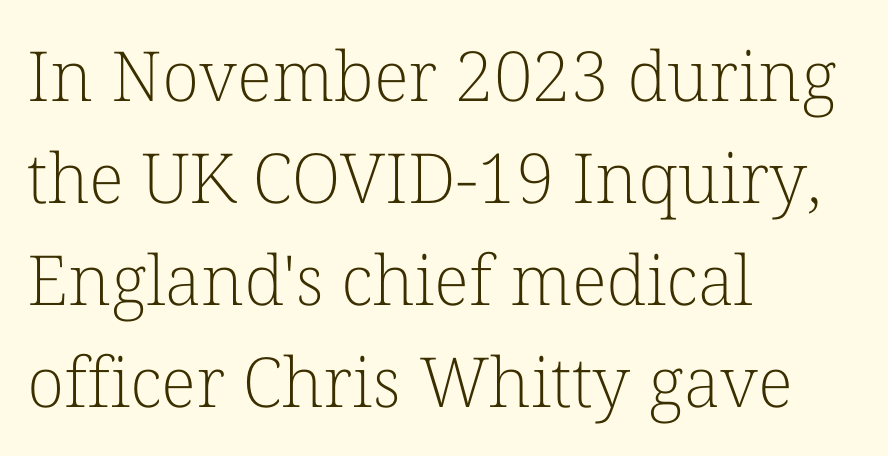
Q: Is the text bold? A: No.
Q: Is the text italic (slanted)? A: No, it is upright.
Q: Is the typeface a serif or a sans-serif typeface? A: Serif.
Q: Is the text underlined? A: No.
Q: How is the paragraph aligned? A: Left-aligned.
Q: Is the spacing between letters normal or unusually wide? A: Normal.
Q: Is the spacing between lines tight, normal or loose? A: Normal.
Q: Width (condensed, normal, or wide)? A: Normal.
Q: Stroke contrast? A: Low.
Q: x-height? A: Medium.
Q: Monospaced? A: No.
